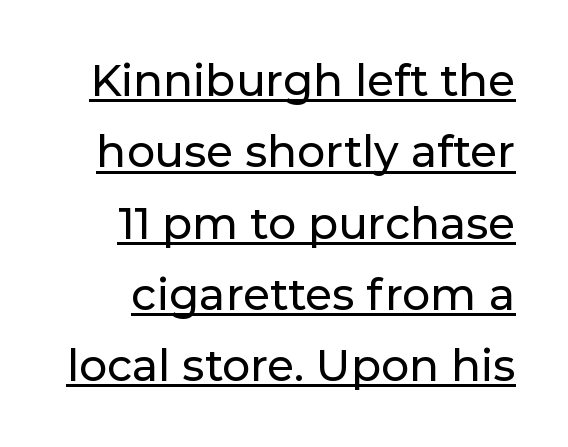
Q: Is the text italic (slanted)? A: No, it is upright.
Q: Is the typeface a serif or a sans-serif typeface? A: Sans-serif.
Q: Is the text underlined? A: Yes.
Q: Is the spacing between letters normal or unusually wide? A: Normal.
Q: Is the spacing between lines tight, normal or loose? A: Normal.
Q: Width (condensed, normal, or wide)? A: Normal.
Q: Stroke contrast? A: Low.
Q: x-height? A: Medium.
Q: Monospaced? A: No.
